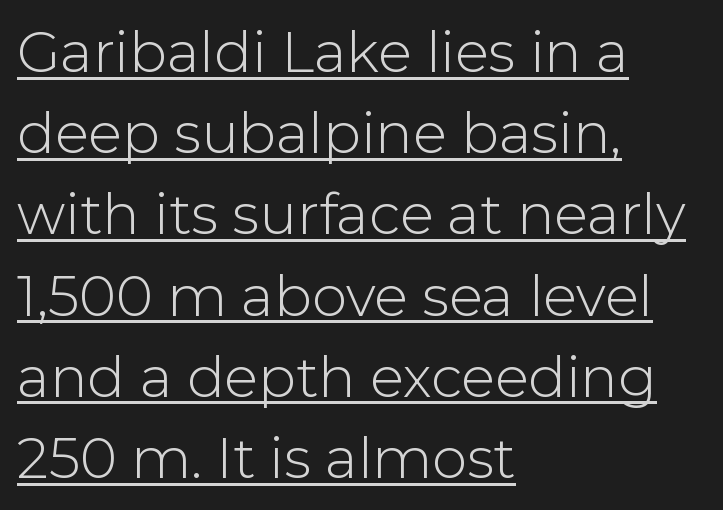
The image shows 56 px light sans-serif type, upright; set left-aligned, normal line spacing (1.45x), normal letter spacing, underlined; low stroke contrast and a medium x-height.
